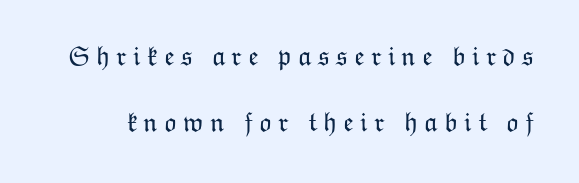
The strip under each line holds only bare page. A quiet, ordinary-to-light weight characterises the typeface. Notice how the stems are strictly vertical — no italics here. The face used here is rendered with a markedly widened letterfit.
